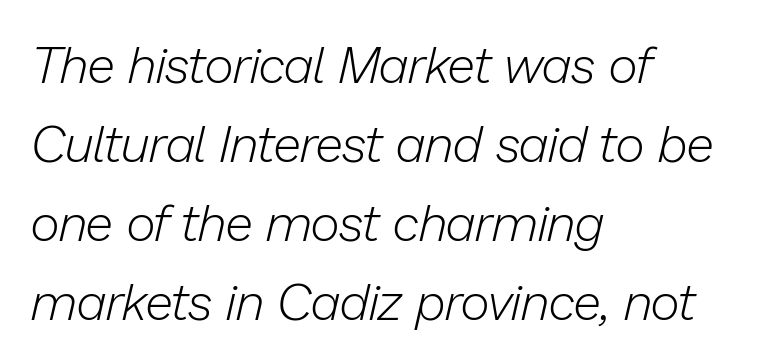
Q: Is the text bold? A: No.
Q: Is the text italic (slanted)? A: Yes, it leans right by about 13 degrees.
Q: Is the text underlined? A: No.
Q: How is the paragraph aligned? A: Left-aligned.
Q: Is the spacing between letters normal or unusually wide? A: Normal.
Q: Is the spacing between lines tight, normal or loose? A: Normal.
Q: Width (condensed, normal, or wide)? A: Normal.
Q: Stroke contrast? A: Low.
Q: x-height? A: Medium.
Q: Monospaced? A: No.
